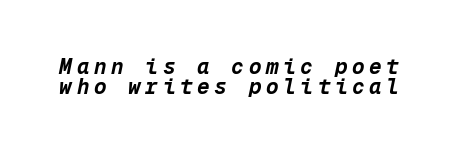
Q: Is the text bold? A: Yes.
Q: Is the text italic (slanted)? A: Yes, it leans right by about 12 degrees.
Q: Is the text underlined? A: No.
Q: Is the spacing between letters normal or unusually wide? A: Unusually wide.
Q: Is the spacing between lines tight, normal or loose? A: Tight.
